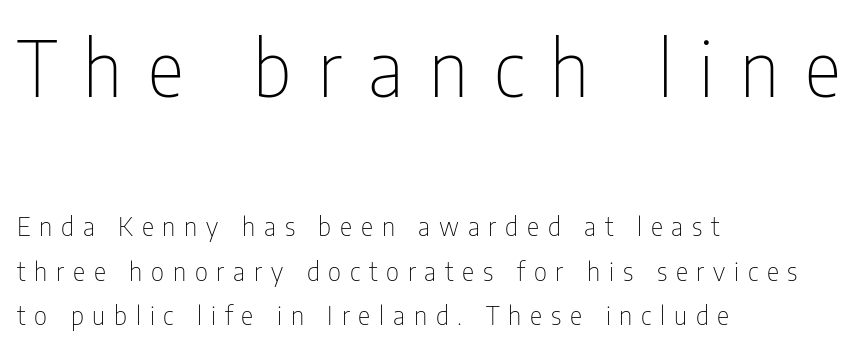
The image shows 77 px thin, condensed sans-serif type, upright; set left-aligned, normal line spacing (1.7x), unusually wide letter spacing (+0.34 em), not underlined; the first (top) block is 2.96x larger; low stroke contrast and a medium x-height.
